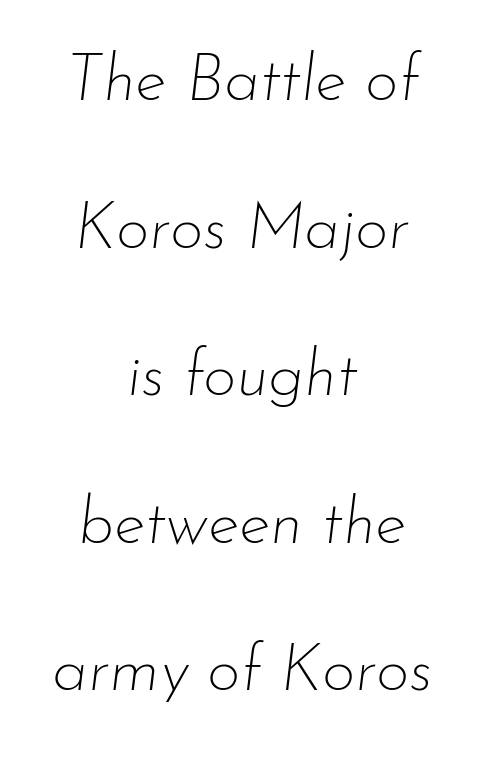
Q: Is the text bold? A: No.
Q: Is the text italic (slanted)? A: Yes, it leans right by about 7 degrees.
Q: Is the text underlined? A: No.
Q: How is the paragraph aligned? A: Centered.
Q: Is the spacing between letters normal or unusually wide? A: Normal.
Q: Is the spacing between lines tight, normal or loose? A: Loose.
Q: Width (condensed, normal, or wide)? A: Normal.
Q: Stroke contrast? A: Low.
Q: x-height? A: Small.
Q: Monospaced? A: No.
